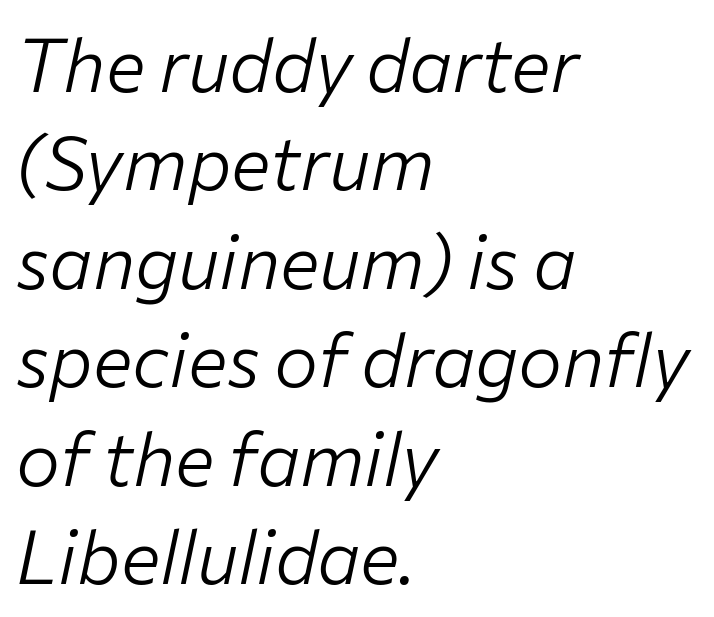
Notice how descenders clear the ascenders below comfortably — that's standard leading. Each line starts at the same left margin while the right side varies. The rendering uses natural spacing where letterforms have individual widths. Bare-footed words on every line.
